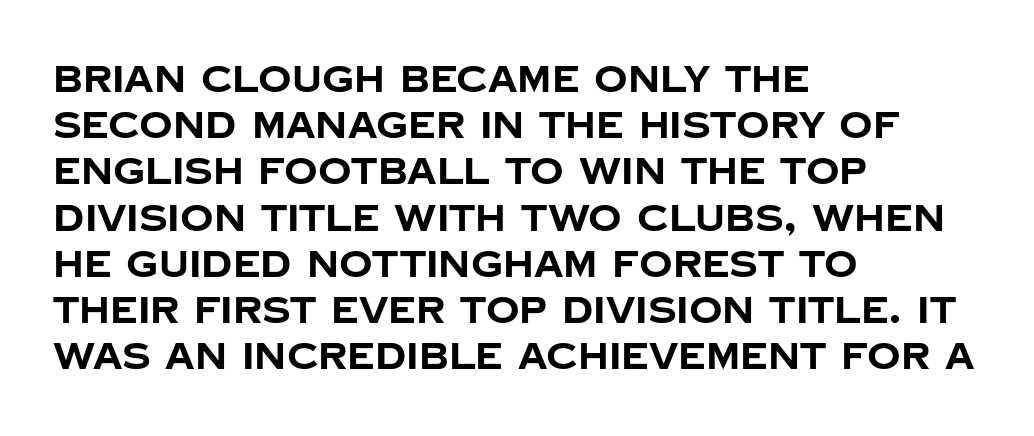
The image shows 37 px bold sans-serif type, upright; set left-aligned, normal line spacing (1.25x), normal letter spacing, not underlined; low stroke contrast and a large x-height.
